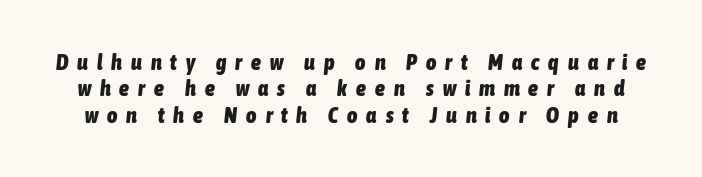
The image shows 22 px bold type, italic (leaning right); set line spacing 1.2x, unusually wide letter spacing (+0.41 em), not underlined.
